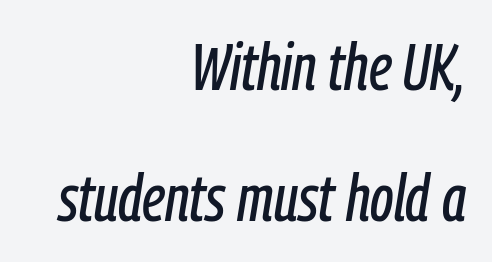
Q: Is the text italic (slanted)? A: Yes, it leans right by about 9 degrees.
Q: Is the text underlined? A: No.
Q: How is the paragraph aligned? A: Right-aligned.
Q: Is the spacing between letters normal or unusually wide? A: Normal.
Q: Is the spacing between lines tight, normal or loose? A: Loose.
Q: Width (condensed, normal, or wide)? A: Condensed.
Q: Stroke contrast? A: Low.
Q: x-height? A: Medium.
Q: Monospaced? A: No.
